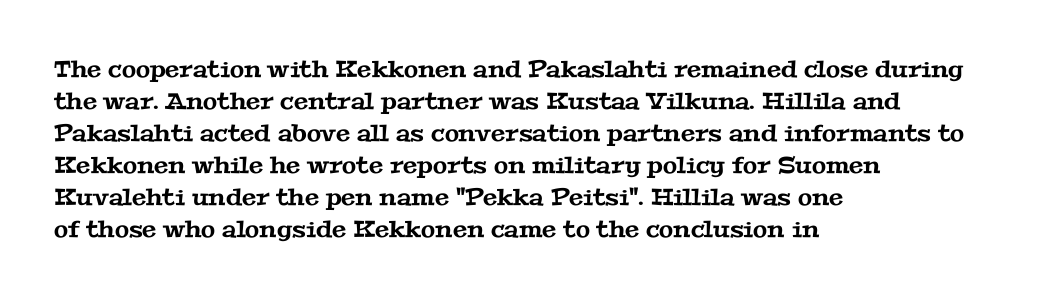
Q: Is the text underlined? A: No.
Q: How is the paragraph aligned? A: Left-aligned.
Q: Is the spacing between letters normal or unusually wide? A: Normal.
Q: Is the spacing between lines tight, normal or loose? A: Normal.
